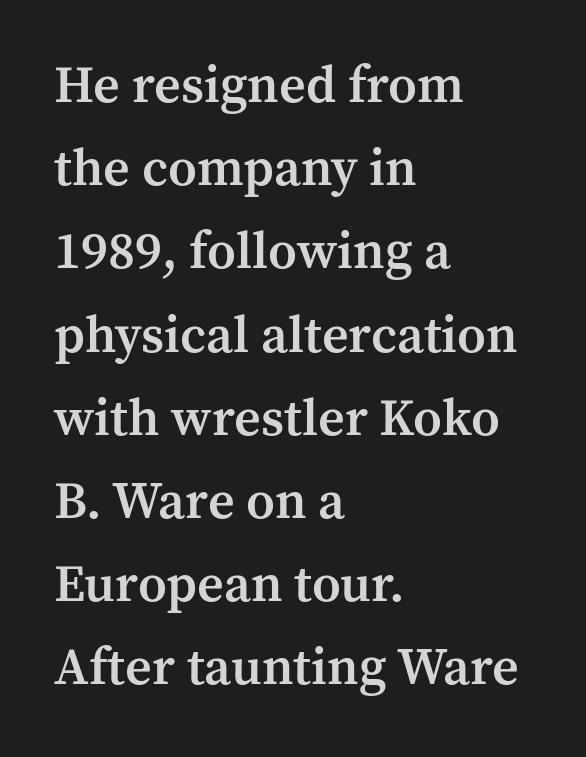
{"serif": "yes", "italic": "no", "bold": "semi", "weight": "semibold", "width": "normal", "stroke_contrast": "medium", "x_height": "medium", "monospaced": "no", "underline": "no", "align": "left", "line_spacing": "normal", "line_spacing_ratio": 1.6, "letter_spacing": "normal", "letter_spacing_em": 0.0, "glyph_px": 52}
